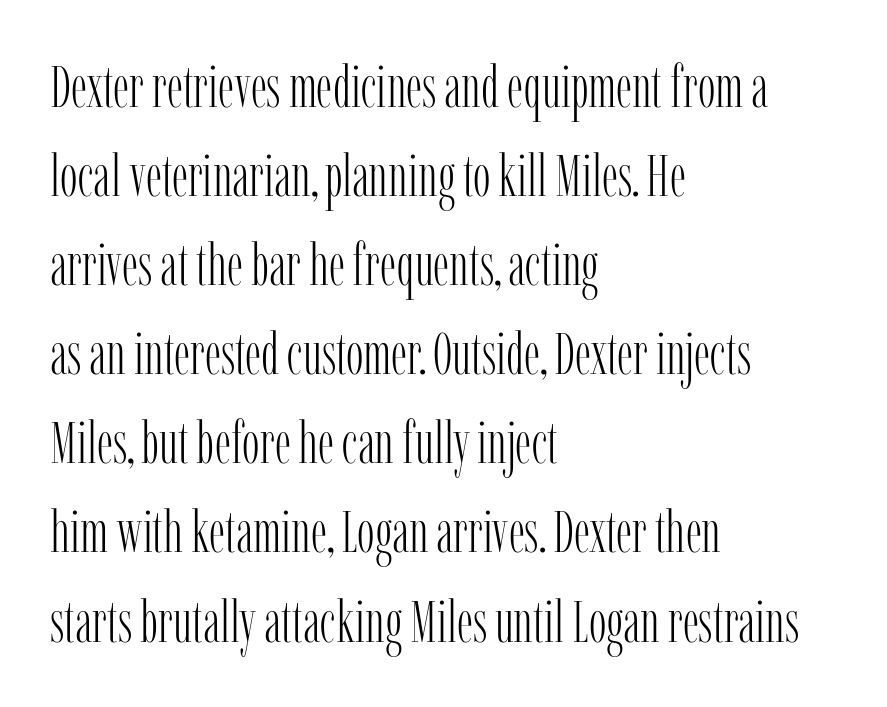
The weight would be labelled regular, book, light, or lighter still. The face used here is seriffed, in the tradition of book romans. A typesetter would call this proportional, since set widths differ per character. The string is rendered with underlining switched off. The lettering stays uniformly vertical, giving the passage a roman look.
